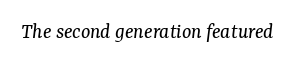
Quick note: italic. The strip under each line holds only bare page. Heft: none added — not bold. Does extra space separate the letters? No, they use regular spacing.
